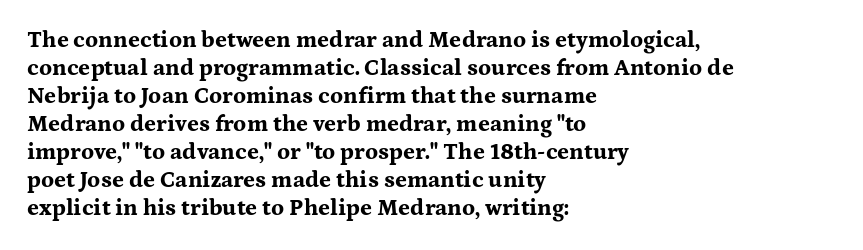
Look at the stroke-to-counter ratio: heavy, a bold. Ordinary non-slanted type is in use. The baseline area is clear. The setting favours the left margin, as ordinary paragraphs usually do. Look at the tracking — it's just the regular setting, nothing added.
